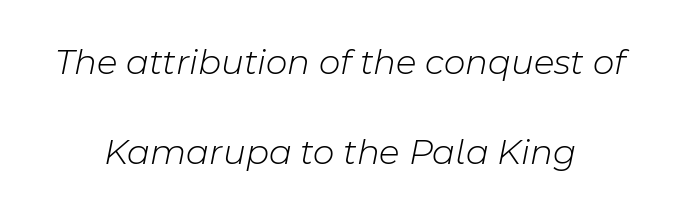
Q: Is the text bold? A: No.
Q: Is the text italic (slanted)? A: Yes, it leans right by about 11 degrees.
Q: Is the text underlined? A: No.
Q: How is the paragraph aligned? A: Centered.
Q: Is the spacing between letters normal or unusually wide? A: Normal.
Q: Is the spacing between lines tight, normal or loose? A: Loose.
Q: Width (condensed, normal, or wide)? A: Normal.
Q: Stroke contrast? A: Low.
Q: x-height? A: Medium.
Q: Monospaced? A: No.
